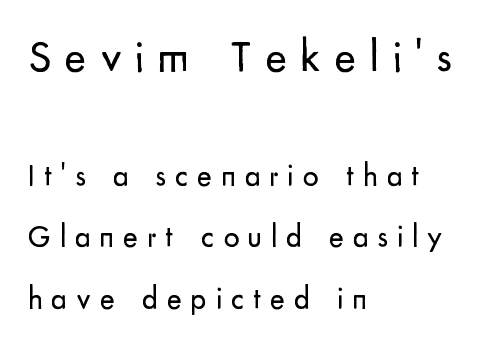
Designer's note — italics off, roman on. Top chunk: large. Bottom chunk: small. If you measured baseline to baseline, you'd find a long distance. The letters look calm and open, with moderate or lighter stems. The line texture is sparse and dotted thanks to wide tracking. The rendering shows plain stroke endings on the letterforms — a sans-serif design.
